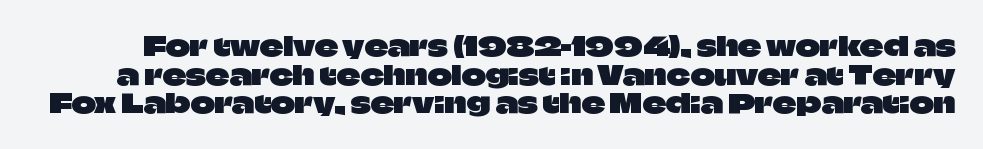
Q: Is the text italic (slanted)? A: No, it is upright.
Q: Is the text underlined? A: No.
Q: Is the spacing between letters normal or unusually wide? A: Normal.
Q: Is the spacing between lines tight, normal or loose? A: Tight.
